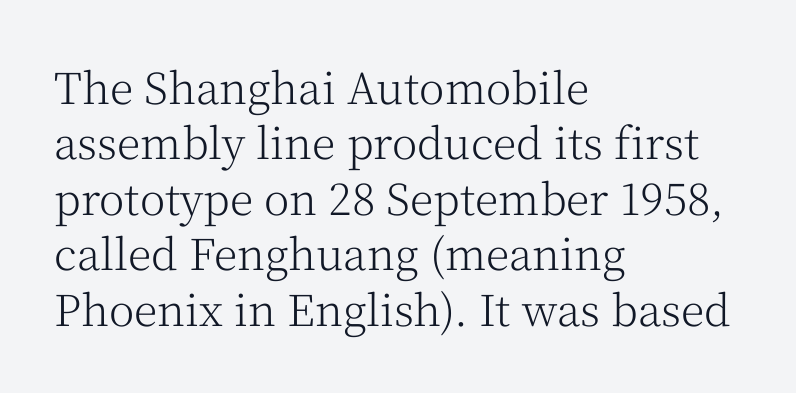
Q: Is the text bold? A: No.
Q: Is the text italic (slanted)? A: No, it is upright.
Q: Is the typeface a serif or a sans-serif typeface? A: Serif.
Q: Is the text underlined? A: No.
Q: How is the paragraph aligned? A: Left-aligned.
Q: Is the spacing between letters normal or unusually wide? A: Normal.
Q: Is the spacing between lines tight, normal or loose? A: Normal.
Q: Width (condensed, normal, or wide)? A: Normal.
Q: Stroke contrast? A: Medium.
Q: x-height? A: Medium.
Q: Monospaced? A: No.
